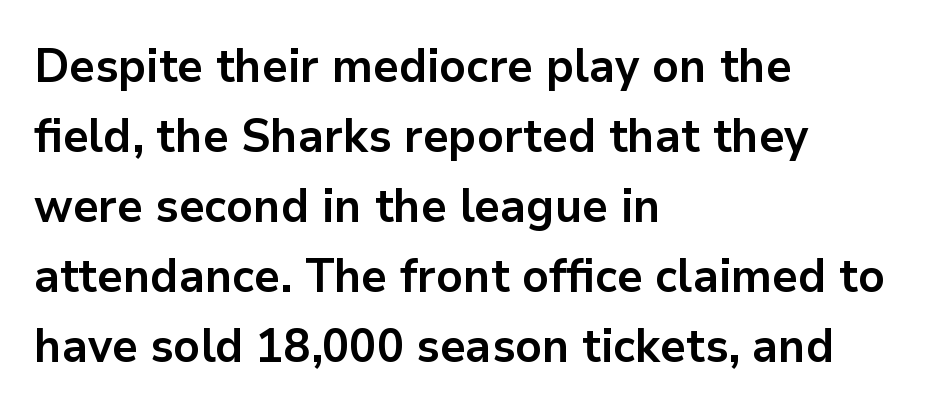
Q: Is the text bold? A: Yes.
Q: Is the text italic (slanted)? A: No, it is upright.
Q: Is the typeface a serif or a sans-serif typeface? A: Sans-serif.
Q: Is the text underlined? A: No.
Q: How is the paragraph aligned? A: Left-aligned.
Q: Is the spacing between letters normal or unusually wide? A: Normal.
Q: Is the spacing between lines tight, normal or loose? A: Normal.
Q: Width (condensed, normal, or wide)? A: Normal.
Q: Stroke contrast? A: Low.
Q: x-height? A: Medium.
Q: Monospaced? A: No.
